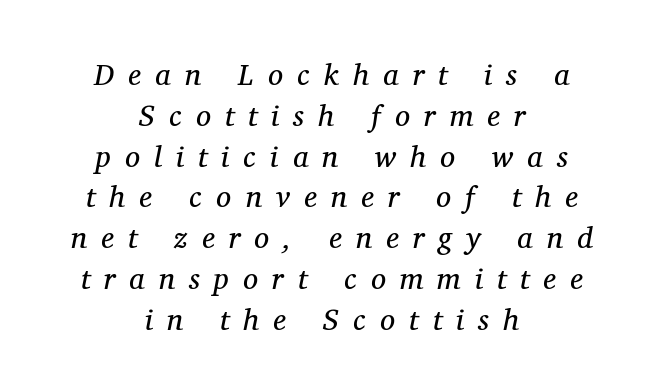
Q: Is the text bold? A: No.
Q: Is the text italic (slanted)? A: Yes, it leans right by about 11 degrees.
Q: Is the typeface a serif or a sans-serif typeface? A: Serif.
Q: Is the text underlined? A: No.
Q: How is the paragraph aligned? A: Centered.
Q: Is the spacing between letters normal or unusually wide? A: Unusually wide.
Q: Is the spacing between lines tight, normal or loose? A: Normal.
Q: Width (condensed, normal, or wide)? A: Normal.
Q: Stroke contrast? A: Medium.
Q: x-height? A: Medium.
Q: Monospaced? A: No.
